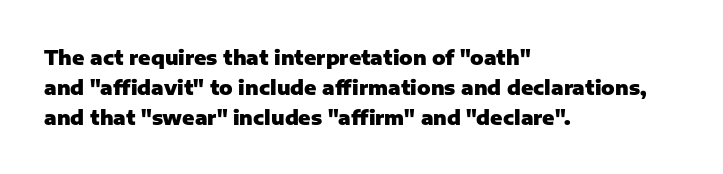
Q: Is the text bold? A: Yes.
Q: Is the text italic (slanted)? A: No, it is upright.
Q: Is the text underlined? A: No.
Q: How is the paragraph aligned? A: Left-aligned.
Q: Is the spacing between letters normal or unusually wide? A: Normal.
Q: Is the spacing between lines tight, normal or loose? A: Normal.
